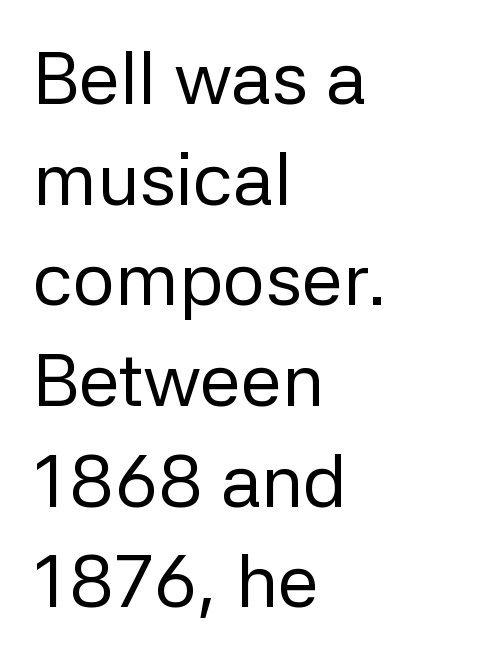
{"serif": "no", "italic": "no", "bold": "no", "weight": "regular", "width": "normal", "stroke_contrast": "low", "x_height": "medium", "monospaced": "no", "underline": "no", "align": "left", "line_spacing": "normal", "line_spacing_ratio": 1.36, "letter_spacing": "normal", "letter_spacing_em": 0.0, "glyph_px": 74}
